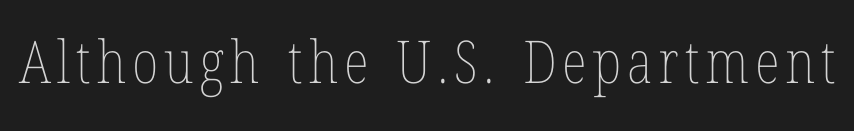
Q: Is the text bold? A: No.
Q: Is the text italic (slanted)? A: No, it is upright.
Q: Is the text underlined? A: No.
Q: Width (condensed, normal, or wide)? A: Condensed.
Q: Stroke contrast? A: Low.
Q: x-height? A: Medium.
Q: Monospaced? A: No.
